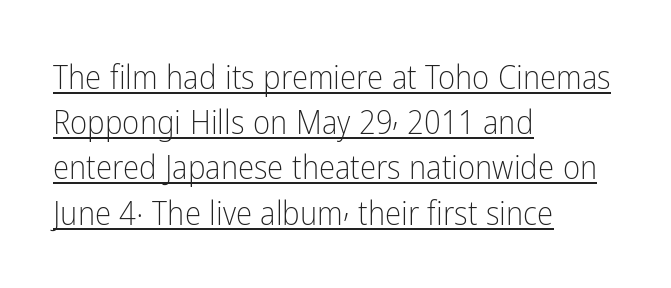
{"serif": "no", "italic": "no", "bold": "no", "weight": "light", "width": "condensed", "stroke_contrast": "low", "x_height": "medium", "monospaced": "no", "underline": "yes", "align": "left", "line_spacing": "normal", "line_spacing_ratio": 1.37, "letter_spacing": "normal", "letter_spacing_em": 0.0, "glyph_px": 33}
